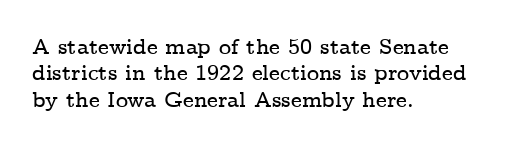
Is there much room between lines? A standard amount, neither cramped nor airy. The line texture is even and compact thanks to regular tracking. In terms of posture, this sample is upright. The paragraph has a hard left edge and a soft right edge. The strip under each line holds only bare page.
